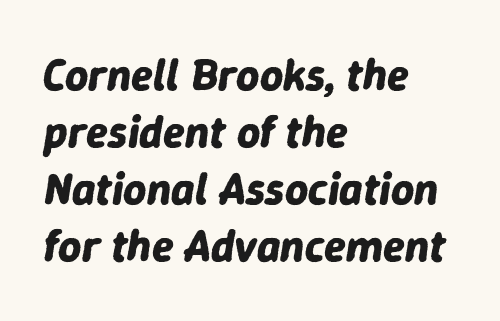
{"italic": "yes", "lean": "right", "slant_degrees": 9, "bold": "yes", "weight": "bold", "width": "normal", "stroke_contrast": "low", "x_height": "medium", "monospaced": "no", "underline": "no", "align": "left", "line_spacing": "normal", "line_spacing_ratio": 1.27, "letter_spacing": "normal", "letter_spacing_em": 0.0, "glyph_px": 45}
